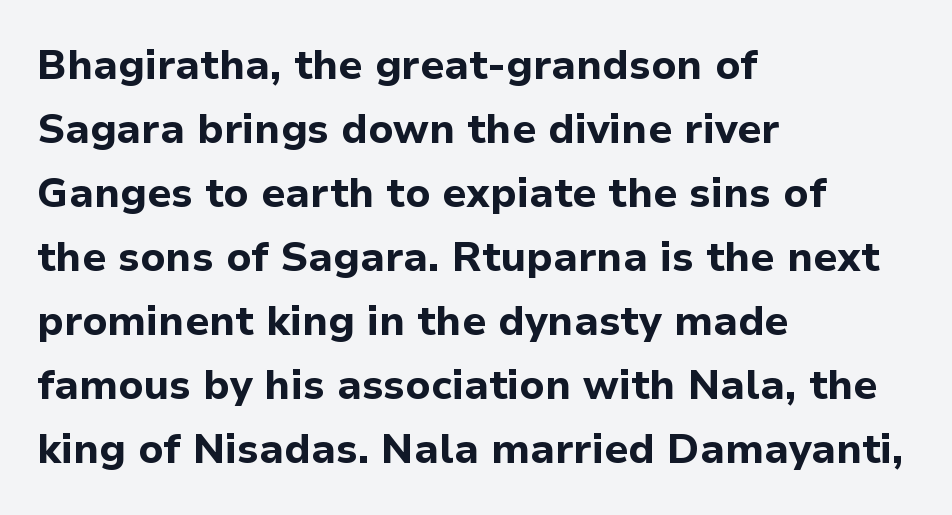
Q: Is the text bold? A: Yes.
Q: Is the text italic (slanted)? A: No, it is upright.
Q: Is the typeface a serif or a sans-serif typeface? A: Sans-serif.
Q: Is the text underlined? A: No.
Q: How is the paragraph aligned? A: Left-aligned.
Q: Is the spacing between letters normal or unusually wide? A: Normal.
Q: Is the spacing between lines tight, normal or loose? A: Normal.
Q: Width (condensed, normal, or wide)? A: Normal.
Q: Stroke contrast? A: Low.
Q: x-height? A: Medium.
Q: Monospaced? A: No.
